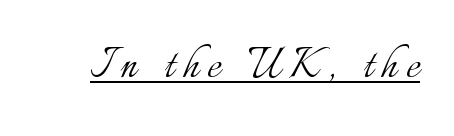
The lettering is marked with a stroke running underneath it. The weight would be labelled regular, book, light, or lighter still. Spacing verdict: proportional, widths tailored to each character.
